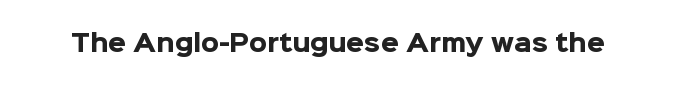
Notice how thick the strokes are: this is what a full bold looks like. In terms of letterspacing, this is plain default setting. The specimen omits any rule beneath the text block's lines. The lettering stays uniformly vertical, giving the passage a roman look.
